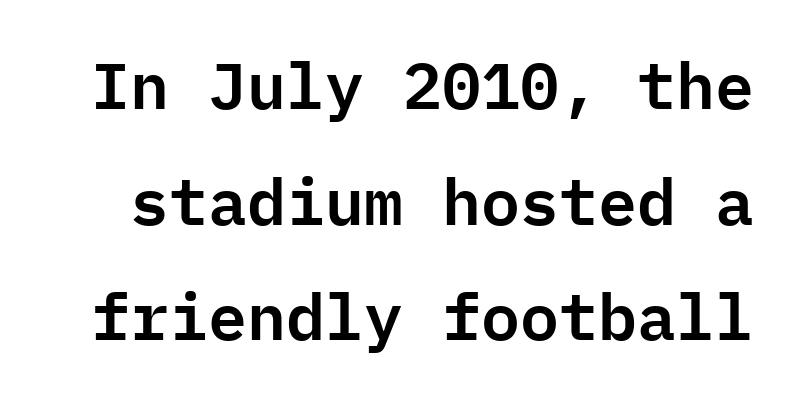
The image shows 65 px sans-serif type, upright, monospaced; set line spacing 1.78x, normal letter spacing, not underlined; low stroke contrast and a medium x-height.
